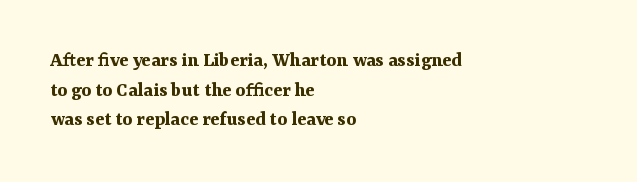
{"italic": "no", "bold": "yes", "underline": "no", "align": "left", "line_spacing": "normal", "line_spacing_ratio": 1.41, "letter_spacing": "normal", "letter_spacing_em": 0.0, "glyph_px": 21}
